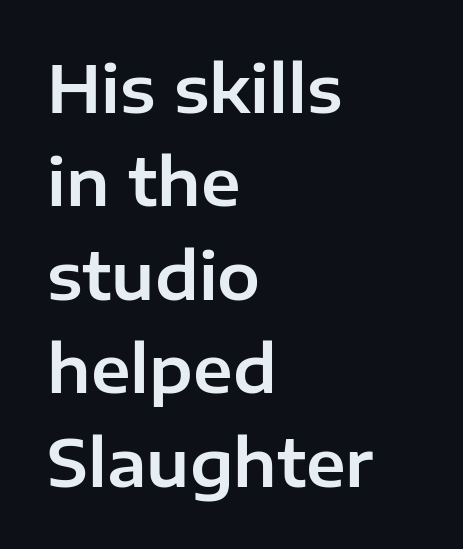
Honestly, there is no underline to notice here at all. The passage shown is typed in a proportional face where columns would drift. Vertical spacing — default. Nobody touched the tracking dial on this one. Look at the bottom of the vertical strokes: they stop flat, with no serifs.
